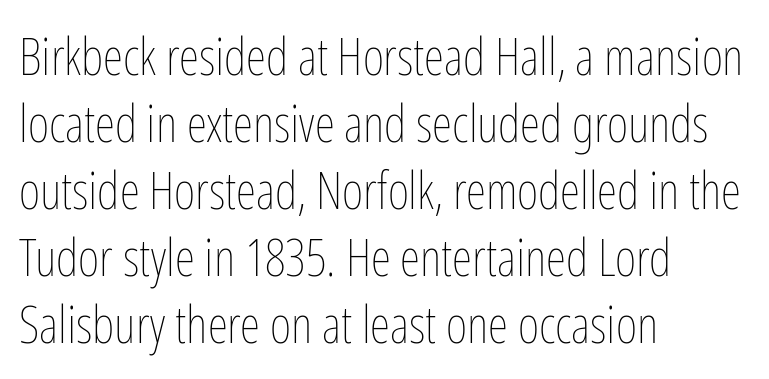
Evenly set lines give the paragraph a standard silhouette. The rendering uses natural spacing where letterforms have individual widths. The typesetting does not lean heavy: it is not bold. Designer's note — italics off, roman on. The text block is weighted toward the left margin, trailing off unevenly rightward.
